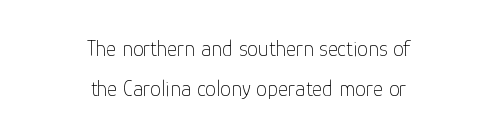
The lettering stays uniformly vertical, giving the passage a roman look. Think standard paragraph weight, or any step lighter than that. Short and long lines alike share a common midpoint. There is no visible air inserted between adjacent glyphs. Check under the words: just untouched page.
